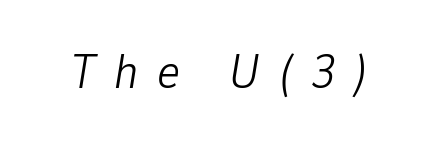
Q: Is the text bold? A: No.
Q: Is the text italic (slanted)? A: Yes, it leans right by about 9 degrees.
Q: Is the text underlined? A: No.
Q: Is the spacing between letters normal or unusually wide? A: Unusually wide.
Q: Width (condensed, normal, or wide)? A: Condensed.
Q: Stroke contrast? A: Low.
Q: x-height? A: Medium.
Q: Monospaced? A: No.
